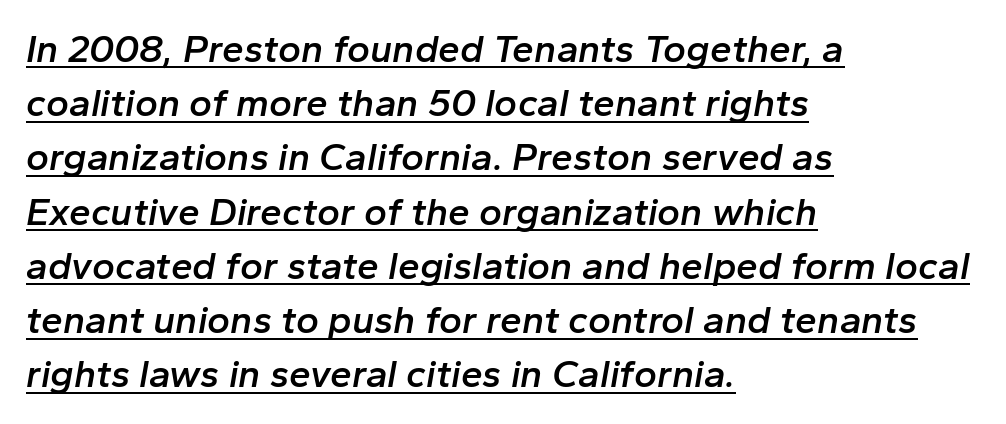
Q: Is the text bold? A: Semi-bold.
Q: Is the text italic (slanted)? A: Yes, it leans right by about 10 degrees.
Q: Is the text underlined? A: Yes.
Q: How is the paragraph aligned? A: Left-aligned.
Q: Is the spacing between letters normal or unusually wide? A: Normal.
Q: Is the spacing between lines tight, normal or loose? A: Normal.
Q: Width (condensed, normal, or wide)? A: Normal.
Q: Stroke contrast? A: Low.
Q: x-height? A: Medium.
Q: Monospaced? A: No.
